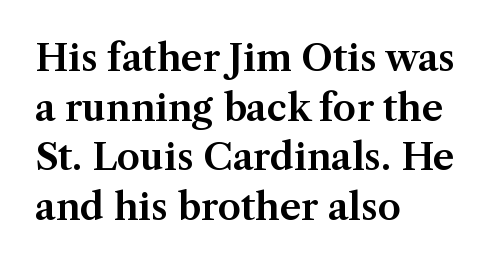
The image shows 37 px serif type, upright; set left-aligned, normal line spacing (1.34x), normal letter spacing, not underlined; medium stroke contrast and a medium x-height.
